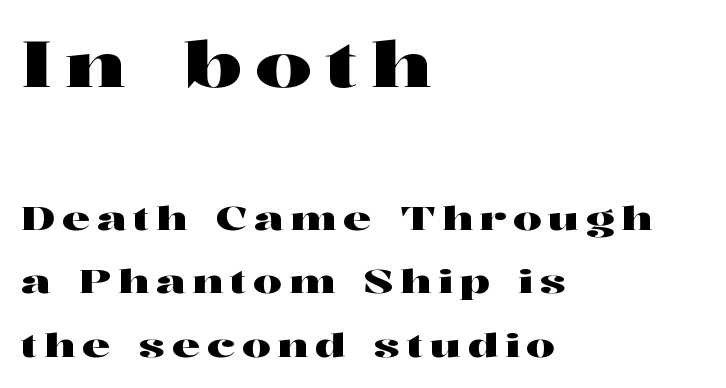
The image shows 63 px wide serif type, upright; set left-aligned, loose line spacing (1.98x), unusually wide letter spacing (+0.21 em), not underlined; the first (top) block is 1.97x larger; high stroke contrast and a medium x-height.
